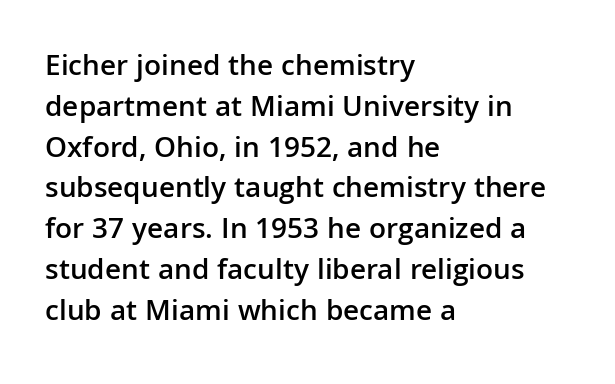
The image shows 30 px semibold sans-serif type, upright; set left-aligned, normal line spacing (1.36x), normal letter spacing, not underlined; low stroke contrast and a medium x-height.
